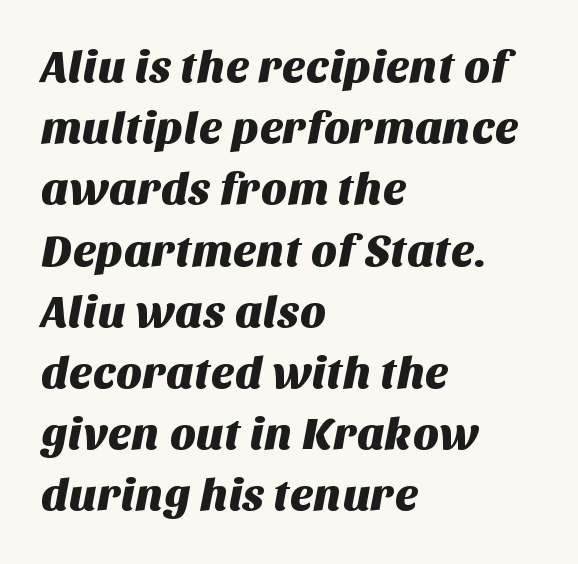
Q: Is the typeface a serif or a sans-serif typeface? A: Sans-serif.
Q: Is the text underlined? A: No.
Q: How is the paragraph aligned? A: Left-aligned.
Q: Is the spacing between letters normal or unusually wide? A: Normal.
Q: Is the spacing between lines tight, normal or loose? A: Normal.
Q: Width (condensed, normal, or wide)? A: Normal.
Q: Stroke contrast? A: Medium.
Q: x-height? A: Large.
Q: Monospaced? A: No.
